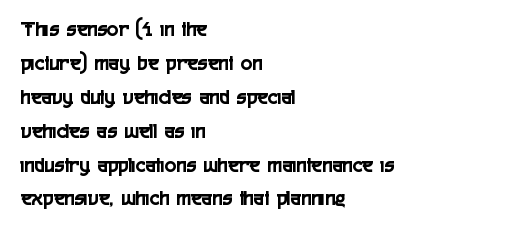
{"italic": "no", "underline": "no", "align": "left", "line_spacing": "normal", "line_spacing_ratio": 1.54, "letter_spacing": "normal", "letter_spacing_em": 0.0, "glyph_px": 22}
